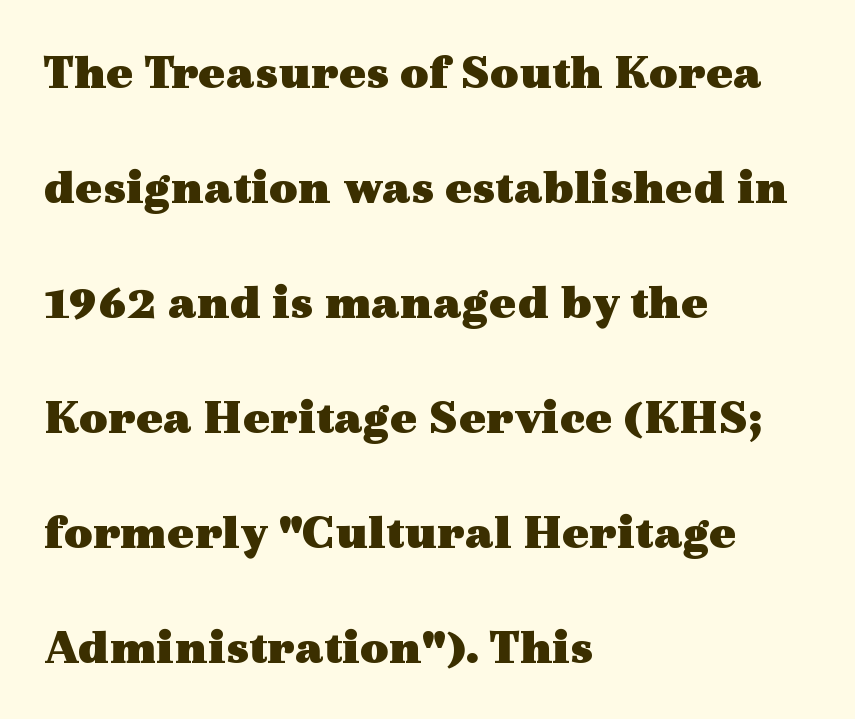
Q: Is the text bold? A: Yes.
Q: Is the text italic (slanted)? A: No, it is upright.
Q: Is the typeface a serif or a sans-serif typeface? A: Serif.
Q: Is the text underlined? A: No.
Q: How is the paragraph aligned? A: Left-aligned.
Q: Is the spacing between letters normal or unusually wide? A: Normal.
Q: Is the spacing between lines tight, normal or loose? A: Loose.
Q: Width (condensed, normal, or wide)? A: Wide.
Q: x-height? A: Medium.
Q: Monospaced? A: No.
